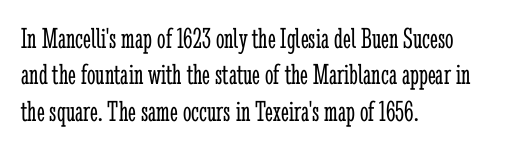
The image shows 30 px light, condensed serif type, upright; set left-aligned, line spacing 1.21x, normal letter spacing, not underlined; low stroke contrast and a medium x-height.
